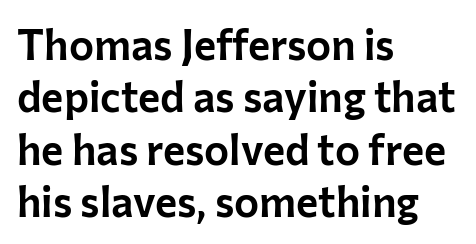
Q: Is the text italic (slanted)? A: No, it is upright.
Q: Is the typeface a serif or a sans-serif typeface? A: Sans-serif.
Q: Is the text underlined? A: No.
Q: How is the paragraph aligned? A: Left-aligned.
Q: Is the spacing between letters normal or unusually wide? A: Normal.
Q: Is the spacing between lines tight, normal or loose? A: Normal.
Q: Width (condensed, normal, or wide)? A: Normal.
Q: Stroke contrast? A: Low.
Q: x-height? A: Medium.
Q: Monospaced? A: No.
